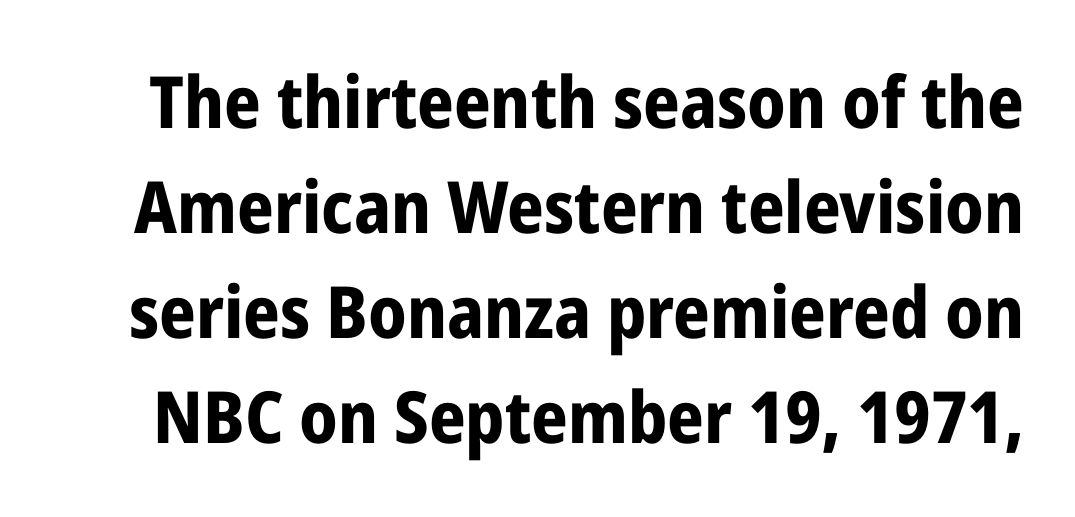
Posture: straight, roman, zero tilt. The space between consecutive lines is moderate. As a designer I'd log this as weight 700, bold. Each row of text sits above clean, open space. These lines keep a tight, regular rhythm from letter to letter. The passage shown is typeset with a sans-serif family.
